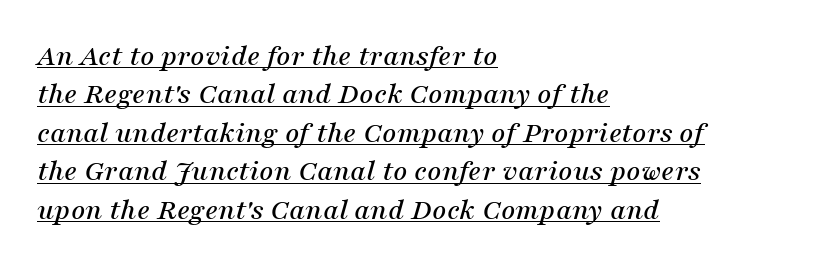
The image shows 31 px serif type, italic (leaning right); set left-aligned, line spacing 1.24x, normal letter spacing, underlined; medium stroke contrast and a medium x-height.
